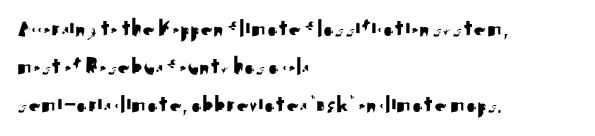
Q: Is the text italic (slanted)? A: No, it is upright.
Q: Is the text underlined? A: No.
Q: How is the paragraph aligned? A: Left-aligned.
Q: Is the spacing between letters normal or unusually wide? A: Normal.
Q: Is the spacing between lines tight, normal or loose? A: Normal.
